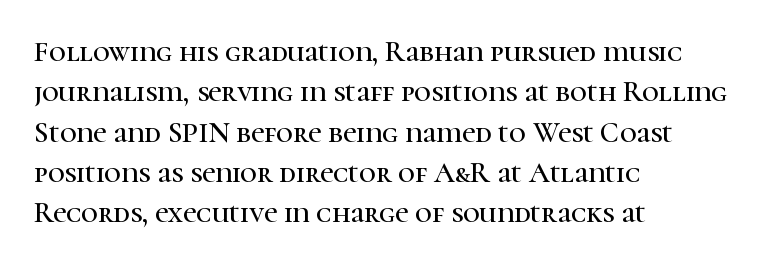
The image shows 29 px serif type, upright; set left-aligned, normal line spacing (1.39x), normal letter spacing, not underlined; high stroke contrast and a medium x-height.
